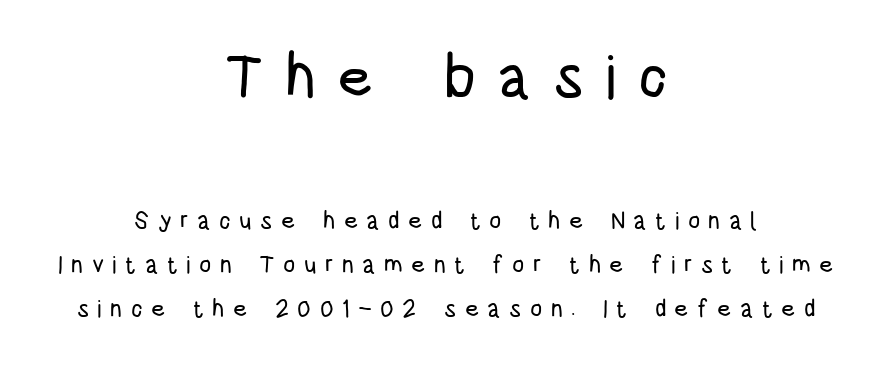
Q: Is the text italic (slanted)? A: No, it is upright.
Q: Is the typeface a serif or a sans-serif typeface? A: Sans-serif.
Q: Is the text underlined? A: No.
Q: How is the paragraph aligned? A: Centered.
Q: Is the spacing between letters normal or unusually wide? A: Unusually wide.
Q: Which block of text is set in a larger size, the first (top) or the second (bottom)? A: The first (top) one.
Q: Width (condensed, normal, or wide)? A: Condensed.
Q: Stroke contrast? A: Low.
Q: x-height? A: Large.
Q: Monospaced? A: No.
